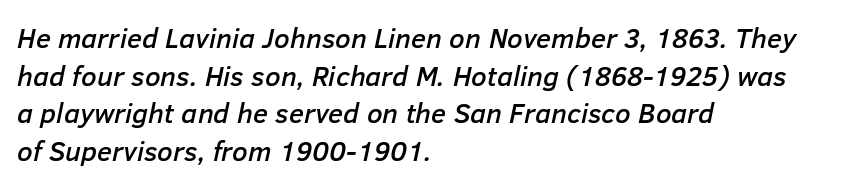
The image shows 28 px text type, italic (leaning right); set left-aligned, normal line spacing (1.34x), normal letter spacing, not underlined; low stroke contrast and a medium x-height.
